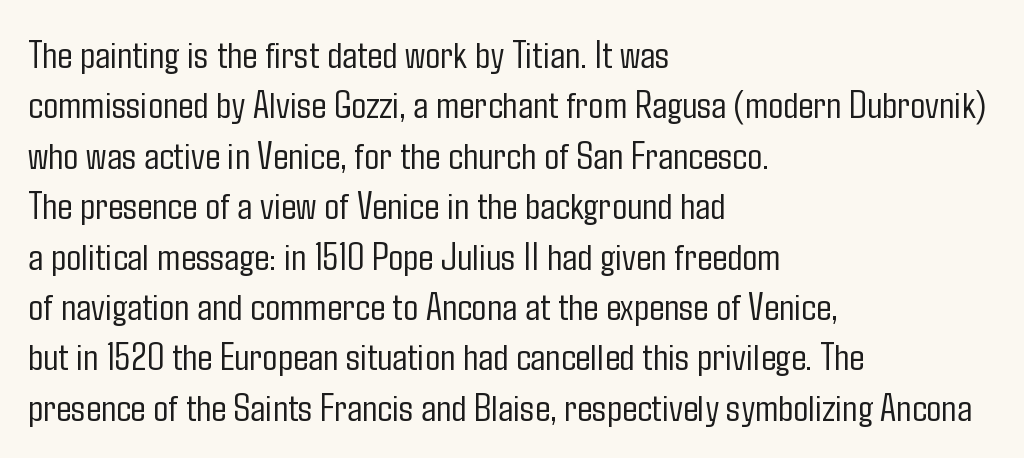
Q: Is the text bold? A: No.
Q: Is the text italic (slanted)? A: No, it is upright.
Q: Is the typeface a serif or a sans-serif typeface? A: Sans-serif.
Q: Is the text underlined? A: No.
Q: How is the paragraph aligned? A: Left-aligned.
Q: Is the spacing between letters normal or unusually wide? A: Normal.
Q: Is the spacing between lines tight, normal or loose? A: Normal.
Q: Width (condensed, normal, or wide)? A: Condensed.
Q: Stroke contrast? A: Low.
Q: x-height? A: Medium.
Q: Monospaced? A: No.
